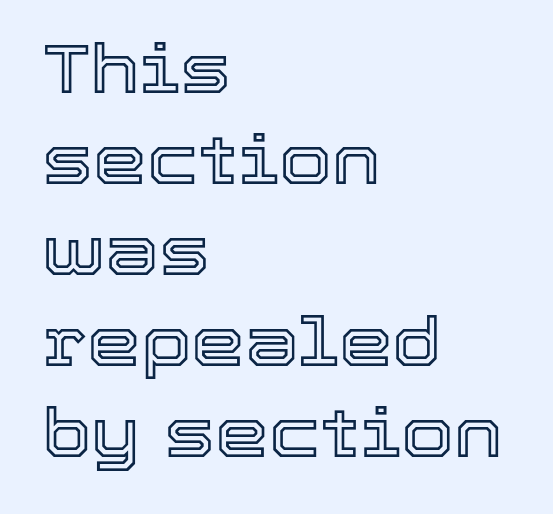
The image shows 68 px text type, upright; set left-aligned, normal line spacing (1.34x), normal letter spacing, not underlined; a medium x-height.
